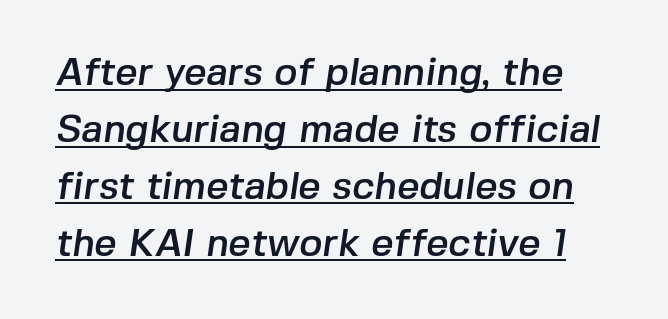
Q: Is the typeface a serif or a sans-serif typeface? A: Sans-serif.
Q: Is the text underlined? A: Yes.
Q: Is the spacing between letters normal or unusually wide? A: Normal.
Q: Is the spacing between lines tight, normal or loose? A: Normal.
Q: Width (condensed, normal, or wide)? A: Normal.
Q: Stroke contrast? A: Low.
Q: x-height? A: Medium.
Q: Monospaced? A: No.
